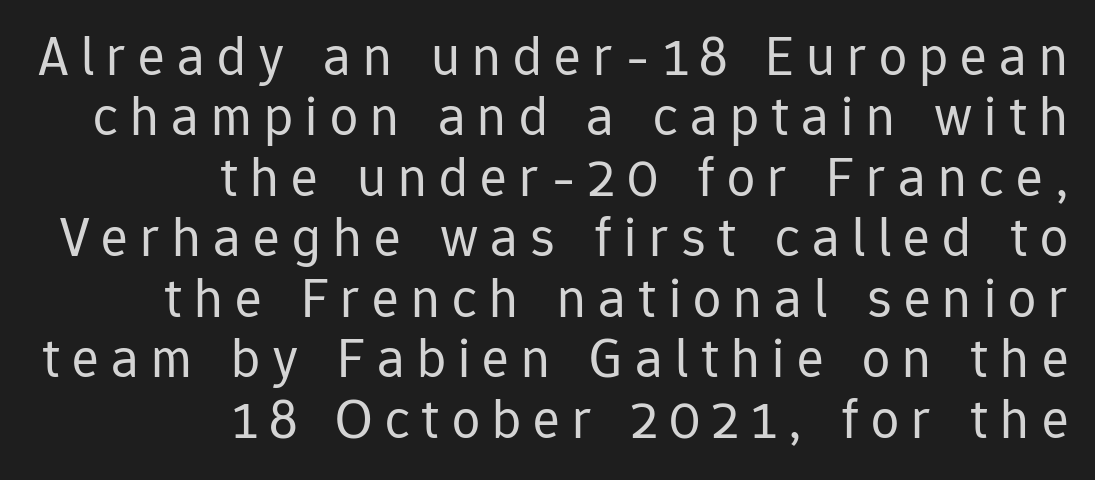
Letterform terminals end flat and unadorned throughout the passage. The lines are quadded right. Is this a fixed-width face? No — the glyphs have proportional, varying widths. The baseline area is clear. No extra ink here — the face is not bold. The space between consecutive lines is stingy.
